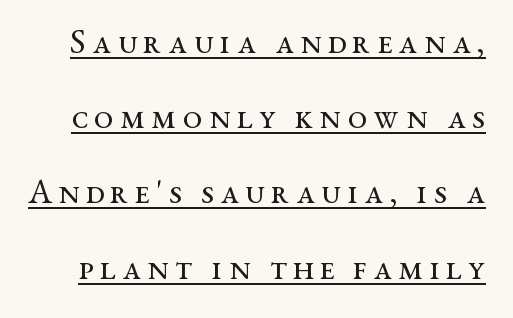
The image shows 35 px regular-weight, wide serif type, upright; set loose line spacing (2.15x), underlined; medium stroke contrast and a medium x-height.
